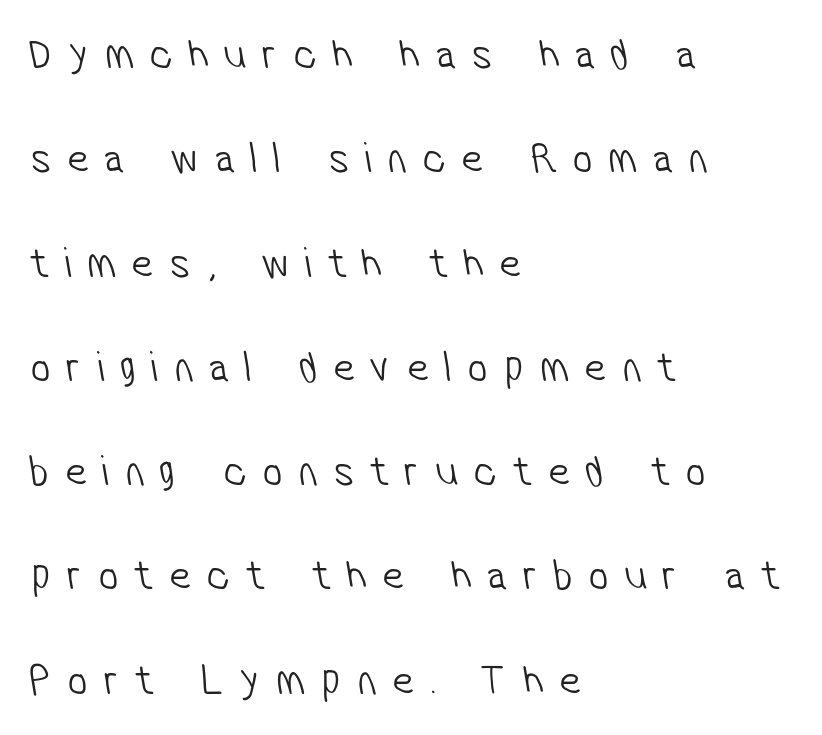
Q: Is the text bold? A: No.
Q: Is the typeface a serif or a sans-serif typeface? A: Sans-serif.
Q: Is the text underlined? A: No.
Q: How is the paragraph aligned? A: Left-aligned.
Q: Is the spacing between letters normal or unusually wide? A: Unusually wide.
Q: Is the spacing between lines tight, normal or loose? A: Loose.
Q: Width (condensed, normal, or wide)? A: Condensed.
Q: Stroke contrast? A: Low.
Q: x-height? A: Medium.
Q: Monospaced? A: No.
